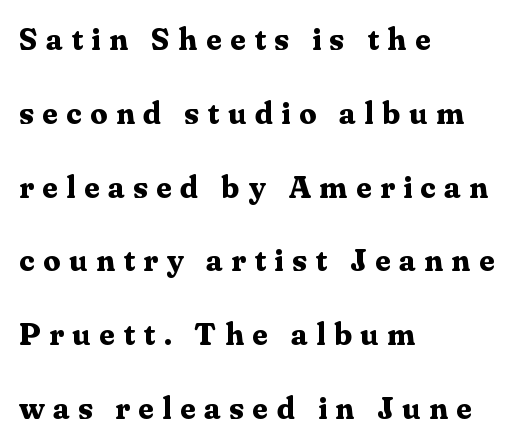
{"serif": "yes", "italic": "no", "bold": "yes", "weight": "bold", "width": "normal", "stroke_contrast": "medium", "x_height": "medium", "monospaced": "no", "underline": "no", "align": "left", "line_spacing": "loose", "line_spacing_ratio": 2.38, "letter_spacing": "wide", "letter_spacing_em": 0.27, "glyph_px": 31}
